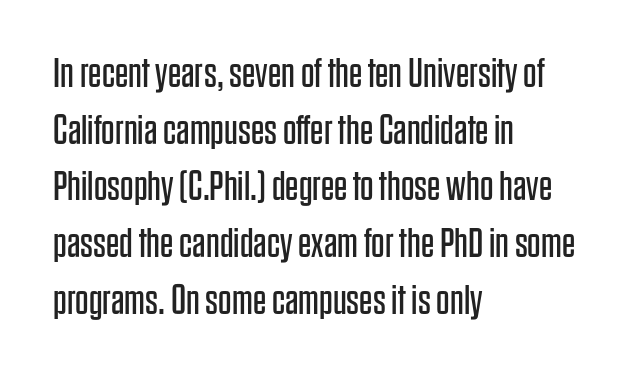
The image shows 42 px regular-weight, condensed sans-serif type, upright; set left-aligned, normal line spacing (1.35x), normal letter spacing, not underlined; low stroke contrast and a large x-height.
